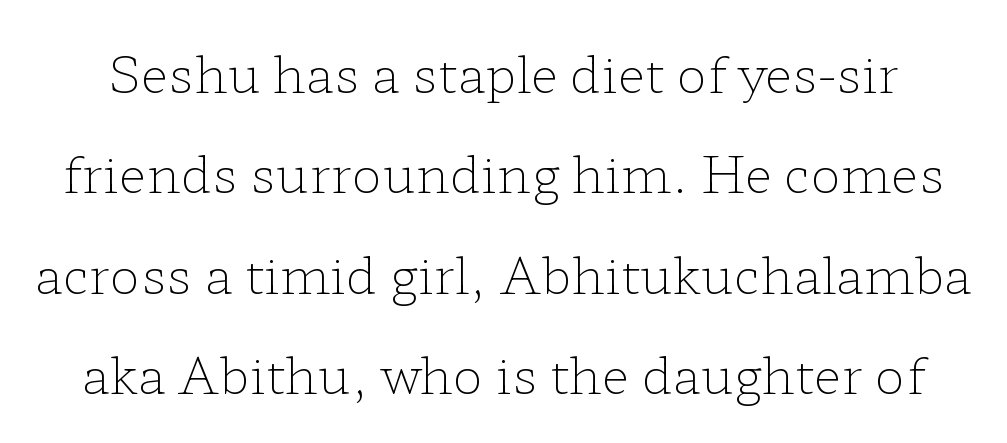
The image shows 51 px light, wide serif type, upright; set loose line spacing (1.97x), normal letter spacing, not underlined; low stroke contrast and a medium x-height.
